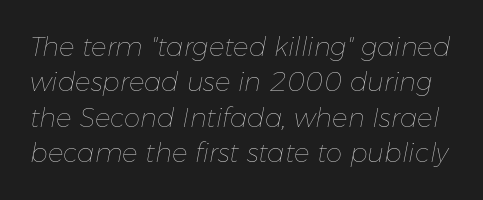
{"italic": "yes", "lean": "right", "slant_degrees": 11, "bold": "no", "underline": "no", "line_spacing": "normal", "line_spacing_ratio": 1.36, "letter_spacing": "normal", "letter_spacing_em": 0.0, "glyph_px": 26}
